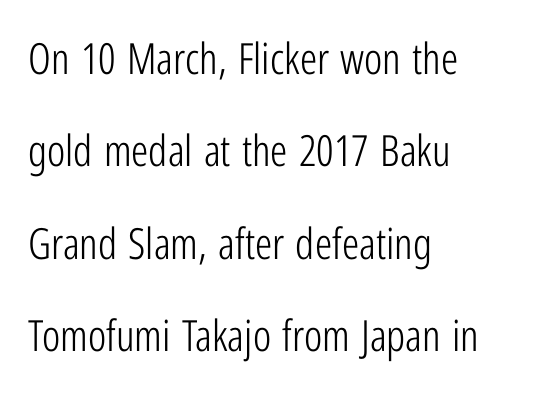
The image shows 43 px light, condensed sans-serif type, upright; set left-aligned, loose line spacing (2.15x), normal letter spacing, not underlined; low stroke contrast and a medium x-height.
